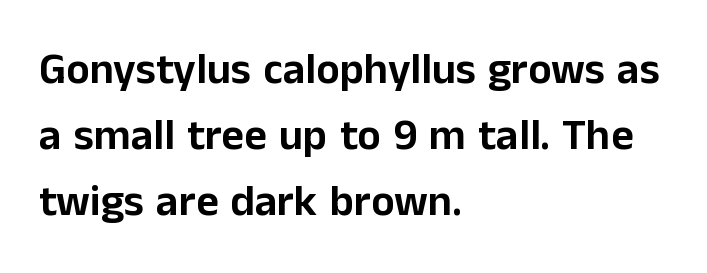
The image shows 44 px sans-serif type, upright; set left-aligned, normal line spacing (1.5x), normal letter spacing, not underlined; low stroke contrast and a medium x-height.
